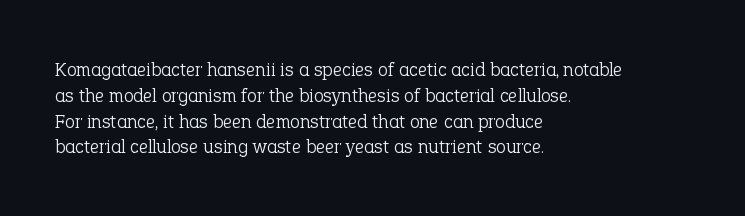
Q: Is the text bold? A: No.
Q: Is the text italic (slanted)? A: No, it is upright.
Q: Is the text underlined? A: No.
Q: How is the paragraph aligned? A: Left-aligned.
Q: Is the spacing between letters normal or unusually wide? A: Normal.
Q: Is the spacing between lines tight, normal or loose? A: Normal.
